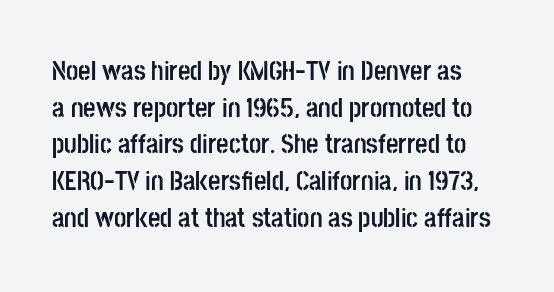
Letter spacing: default. Students, this is bold: see how much ink each stroke carries. The gap between lines stays unmarked. A roman cut, with each character standing at attention. How would I describe the line gaps? Plain and ordinary.
